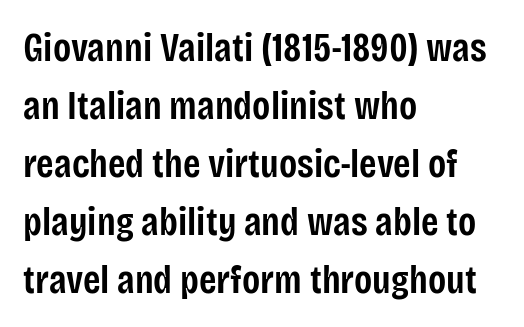
Q: Is the text bold? A: Semi-bold.
Q: Is the text italic (slanted)? A: No, it is upright.
Q: Is the typeface a serif or a sans-serif typeface? A: Sans-serif.
Q: Is the text underlined? A: No.
Q: How is the paragraph aligned? A: Left-aligned.
Q: Is the spacing between letters normal or unusually wide? A: Normal.
Q: Is the spacing between lines tight, normal or loose? A: Normal.
Q: Width (condensed, normal, or wide)? A: Condensed.
Q: Stroke contrast? A: Low.
Q: x-height? A: Large.
Q: Monospaced? A: No.
